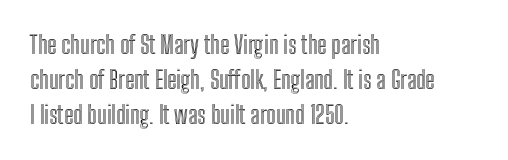
This sample keeps an unexceptional amount of space between lines. These lines keep a tight, regular rhythm from letter to letter. Every stem runs plumb, perpendicular to the baseline. Reading down the block, your eye returns to a fixed left position each line. The string is rendered with underlining switched off.
